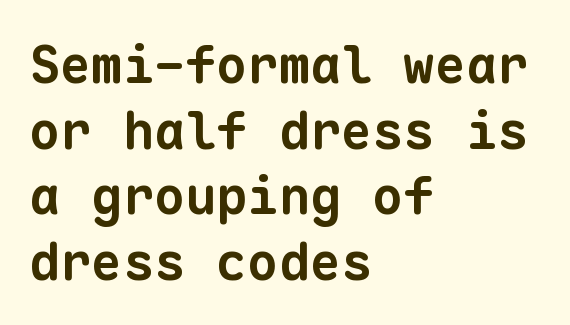
{"serif": "no", "bold": "yes", "weight": "bold", "width": "normal", "stroke_contrast": "low", "x_height": "medium", "monospaced": "yes", "underline": "no", "align": "left", "line_spacing": "normal", "line_spacing_ratio": 1.26, "letter_spacing": "normal", "letter_spacing_em": 0.0, "glyph_px": 52}
